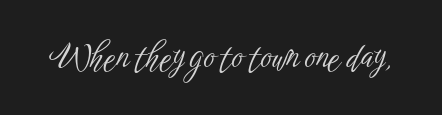
The image shows 34 px light, condensed sans-serif type; set normal letter spacing, not underlined; low stroke contrast and a medium x-height.
